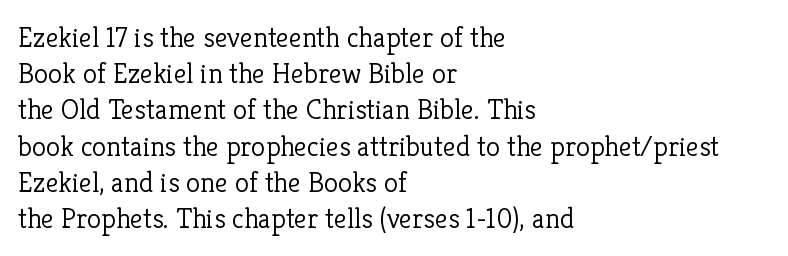
{"serif": "yes", "italic": "no", "bold": "no", "weight": "light", "width": "normal", "stroke_contrast": "low", "x_height": "medium", "monospaced": "no", "underline": "no", "align": "left", "line_spacing": "normal", "line_spacing_ratio": 1.25, "letter_spacing": "normal", "letter_spacing_em": 0.0, "glyph_px": 29}
